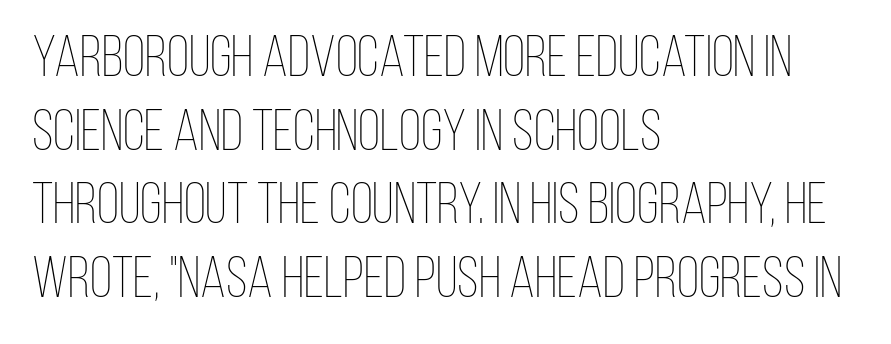
{"italic": "no", "bold": "no", "weight": "thin", "width": "condensed", "stroke_contrast": "low", "x_height": "large", "monospaced": "no", "underline": "no", "align": "left", "line_spacing": "normal", "line_spacing_ratio": 1.27, "letter_spacing": "normal", "letter_spacing_em": 0.0, "glyph_px": 58}
